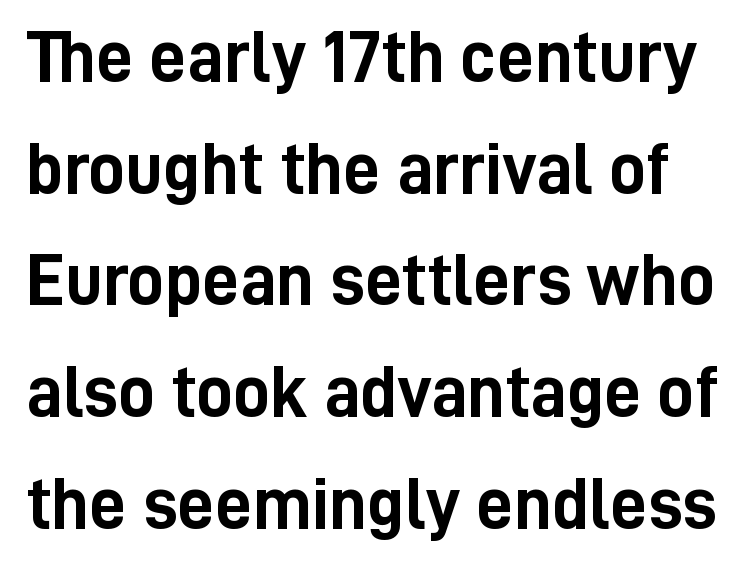
{"serif": "no", "italic": "no", "bold": "yes", "weight": "semibold", "width": "condensed", "stroke_contrast": "low", "x_height": "medium", "monospaced": "no", "underline": "no", "line_spacing": "normal", "line_spacing_ratio": 1.53, "letter_spacing": "normal", "letter_spacing_em": 0.0, "glyph_px": 73}
